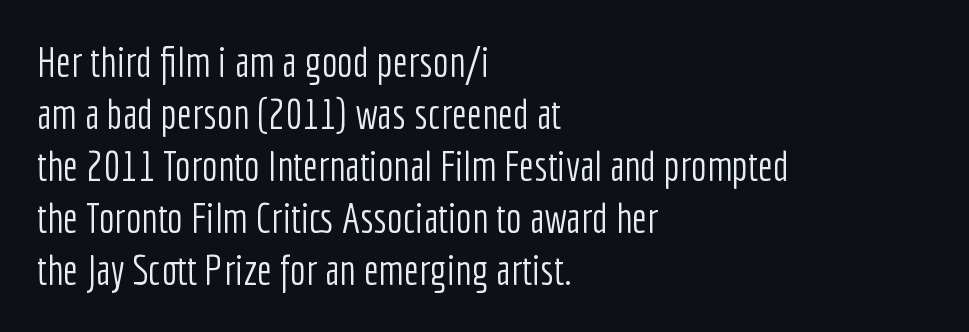
Q: Is the text bold? A: No.
Q: Is the text italic (slanted)? A: No, it is upright.
Q: Is the typeface a serif or a sans-serif typeface? A: Sans-serif.
Q: Is the text underlined? A: No.
Q: How is the paragraph aligned? A: Left-aligned.
Q: Is the spacing between letters normal or unusually wide? A: Normal.
Q: Width (condensed, normal, or wide)? A: Condensed.
Q: Stroke contrast? A: Low.
Q: x-height? A: Medium.
Q: Monospaced? A: No.
